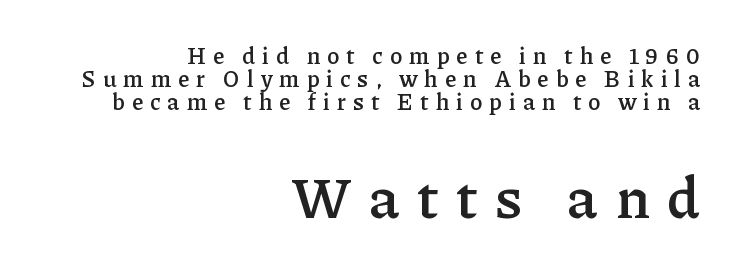
The image shows 58 px semibold serif type, upright; set right-aligned, tight line spacing (0.99x), unusually wide letter spacing (+0.31 em), not underlined; the second (bottom) block is 2.52x larger; low stroke contrast and a medium x-height.
